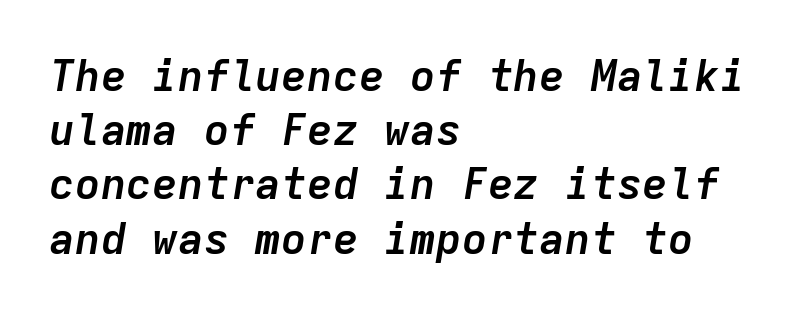
The image shows 43 px semibold type, italic (leaning right), monospaced; set left-aligned, normal line spacing (1.26x), normal letter spacing, not underlined; low stroke contrast and a medium x-height.
